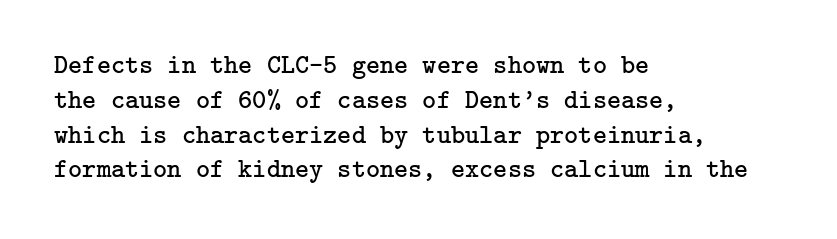
The image shows 27 px text type, upright; set left-aligned, normal line spacing (1.29x), normal letter spacing, not underlined.
